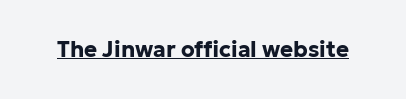
The image shows 22 px bold type, upright; set normal letter spacing, underlined.
